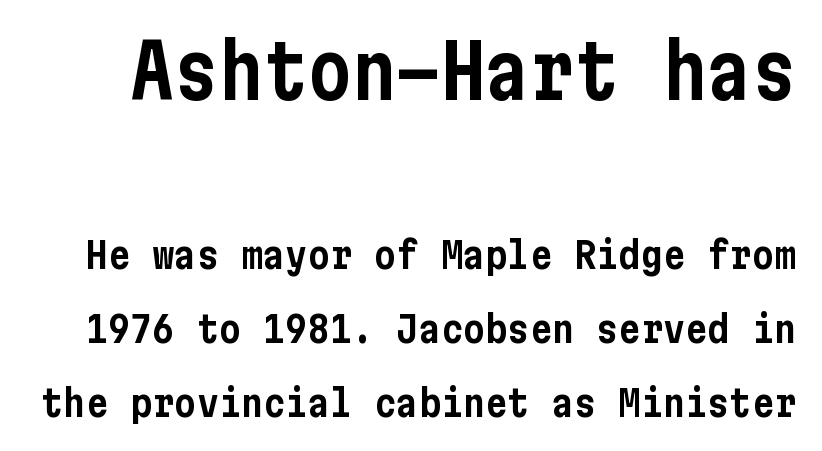
The image shows 74 px condensed sans-serif type, upright; set loose line spacing (1.99x), normal letter spacing, not underlined; the first (top) block is 2.0x larger; low stroke contrast and a medium x-height.
